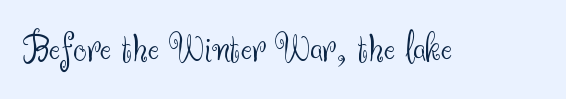
The image shows 42 px light sans-serif type, upright; set normal letter spacing, not underlined; medium stroke contrast and a small x-height.
